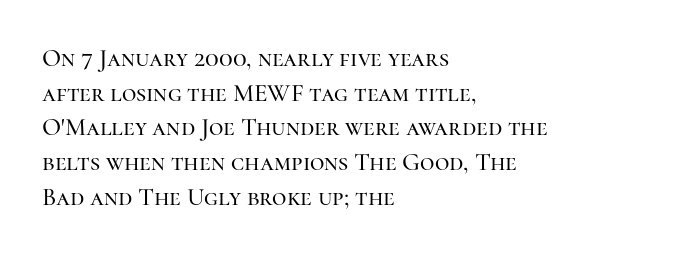
The image shows 25 px text type, upright; set left-aligned, normal line spacing (1.39x), normal letter spacing, not underlined.
